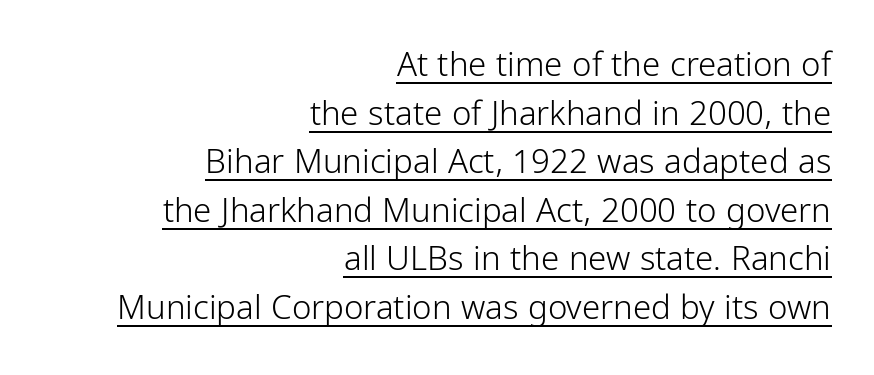
{"serif": "no", "italic": "no", "bold": "no", "weight": "light", "width": "condensed", "stroke_contrast": "low", "x_height": "medium", "monospaced": "no", "underline": "yes", "align": "right", "line_spacing": "normal", "line_spacing_ratio": 1.47, "letter_spacing": "normal", "letter_spacing_em": 0.0, "glyph_px": 33}
